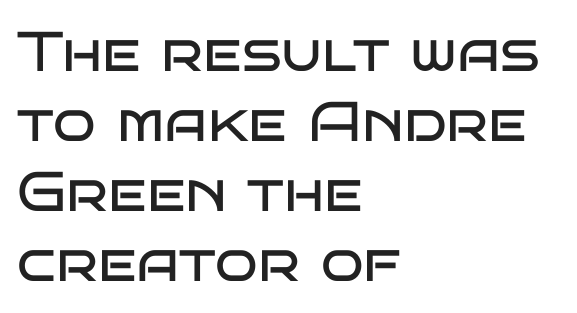
{"serif": "no", "italic": "no", "bold": "no", "weight": "regular", "width": "wide", "stroke_contrast": "low", "x_height": "large", "monospaced": "no", "underline": "no", "align": "left", "line_spacing": "normal", "line_spacing_ratio": 1.25, "letter_spacing": "normal", "letter_spacing_em": 0.0, "glyph_px": 56}
